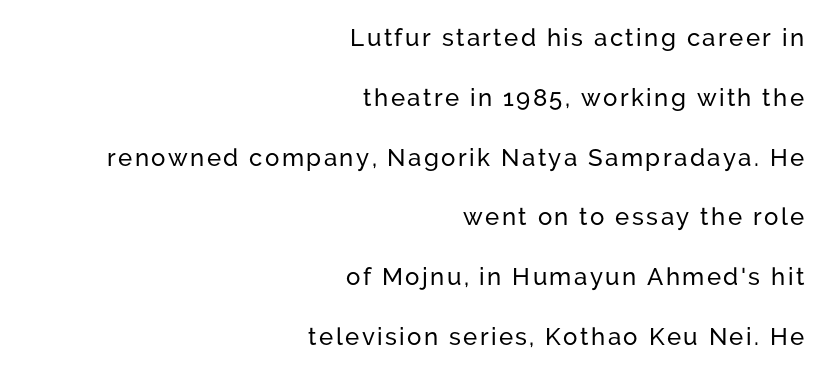
The lettering stays uniformly vertical, giving the passage a roman look. One glance says open: line gaps are wider than usual. Quick note: underline off. Casual observation: everything's shoved over to the right.
